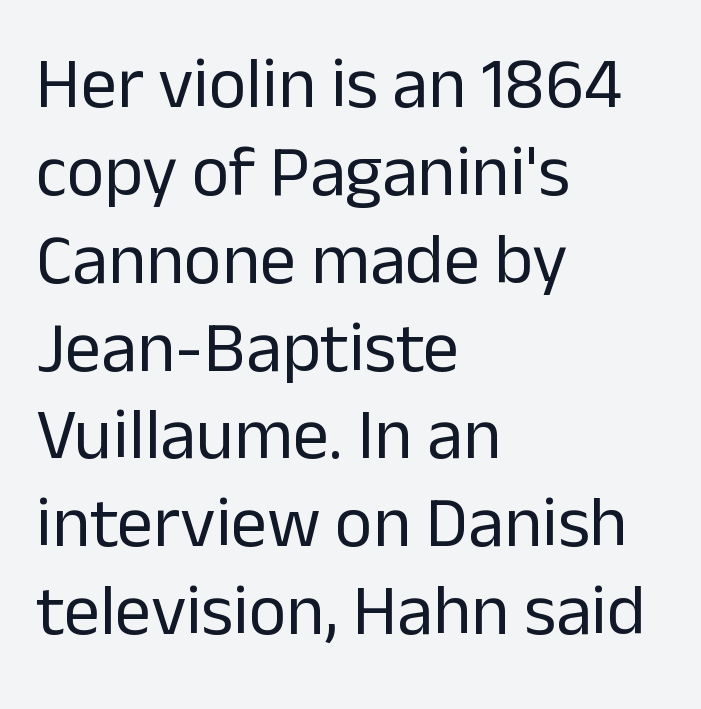
{"serif": "no", "italic": "no", "bold": "no", "weight": "regular", "width": "normal", "stroke_contrast": "low", "x_height": "medium", "monospaced": "no", "underline": "no", "align": "left", "line_spacing_ratio": 1.22, "letter_spacing": "normal", "letter_spacing_em": 0.0, "glyph_px": 72}
